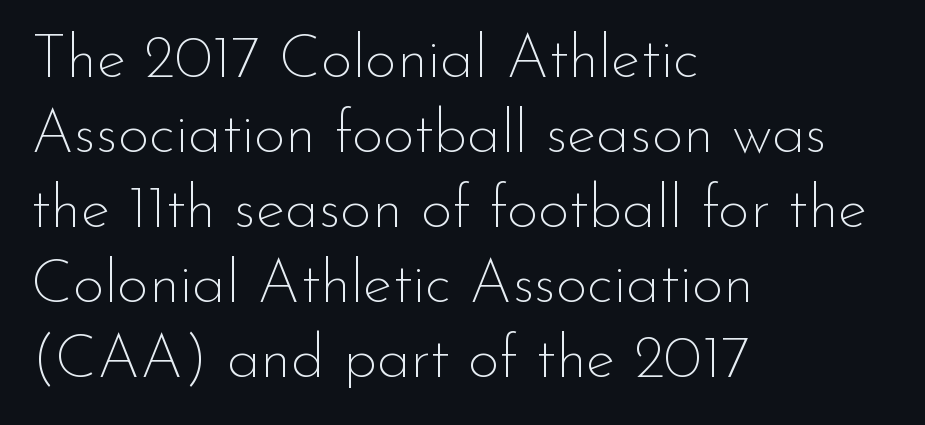
The type is set solid horizontally, with unmodified tracking. These lines are set flush left with a ragged right edge. No letter is thick-stroked: the sample isn't bold. Beneath every word, the page is bare.
